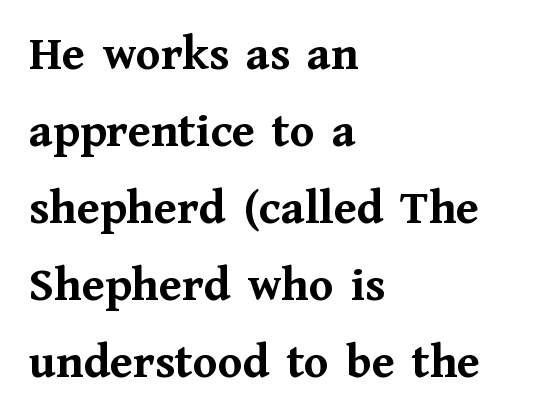
The image shows 50 px semibold serif type, upright; set left-aligned, normal line spacing (1.54x), normal letter spacing, not underlined; medium stroke contrast and a medium x-height.
